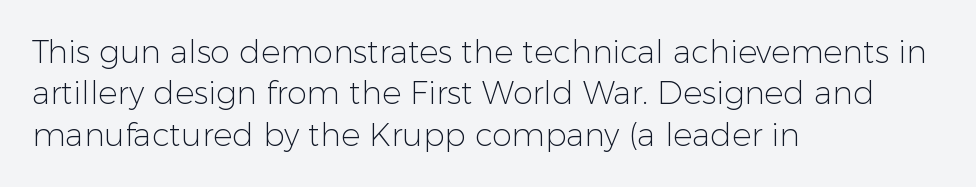
A quiet, ordinary-to-light weight characterises the typeface. The gap between lines stays unmarked. In terms of letterform style, serifs are entirely absent. Reading down the block, your eye returns to a fixed left position each line. Each letter keeps its own natural width here, so spacing adapts to shape. Letter spacing: default.
